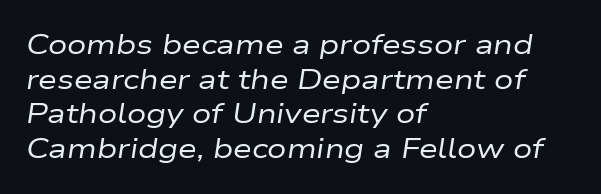
Q: Is the text bold? A: No.
Q: Is the text italic (slanted)? A: Yes, it leans right by about 9 degrees.
Q: Is the text underlined? A: No.
Q: How is the paragraph aligned? A: Left-aligned.
Q: Is the spacing between letters normal or unusually wide? A: Normal.
Q: Is the spacing between lines tight, normal or loose? A: Normal.
